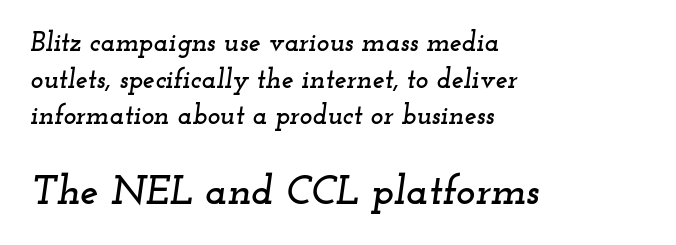
Q: Is the text italic (slanted)? A: Yes, it leans right by about 12 degrees.
Q: Is the typeface a serif or a sans-serif typeface? A: Serif.
Q: Is the text underlined? A: No.
Q: How is the paragraph aligned? A: Left-aligned.
Q: Is the spacing between letters normal or unusually wide? A: Normal.
Q: Is the spacing between lines tight, normal or loose? A: Normal.
Q: Which block of text is set in a larger size, the first (top) or the second (bottom)? A: The second (bottom) one.
Q: Width (condensed, normal, or wide)? A: Wide.
Q: Stroke contrast? A: Low.
Q: x-height? A: Small.
Q: Monospaced? A: No.
